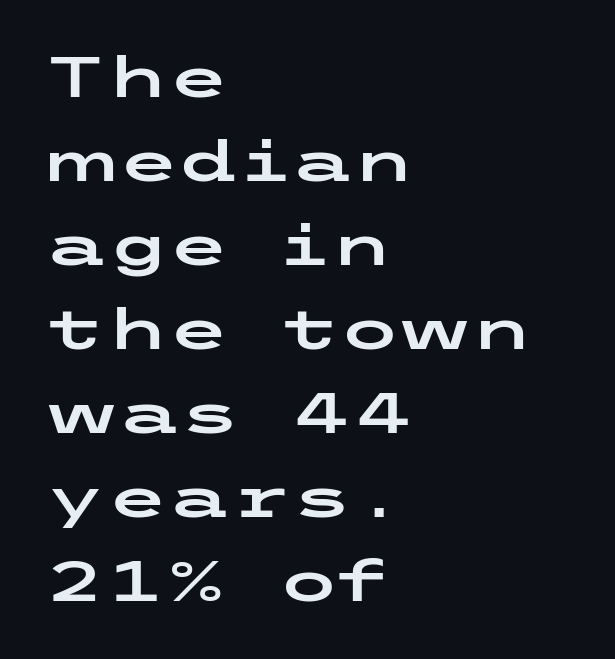
The rows are spaced the way most documents space them. Short and long lines alike share a common starting point at left. A roman cut, with each character standing at attention. The rendering keeps characters at their native spacing.
